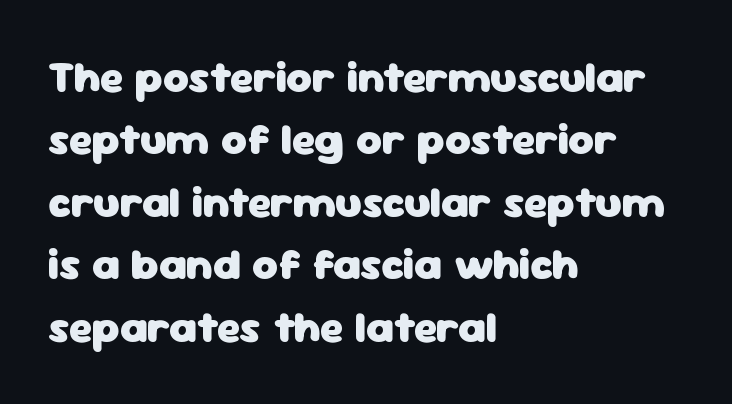
The image shows 44 px heavy sans-serif type, upright; set left-aligned, normal line spacing (1.42x), normal letter spacing, not underlined; low stroke contrast and a medium x-height.
